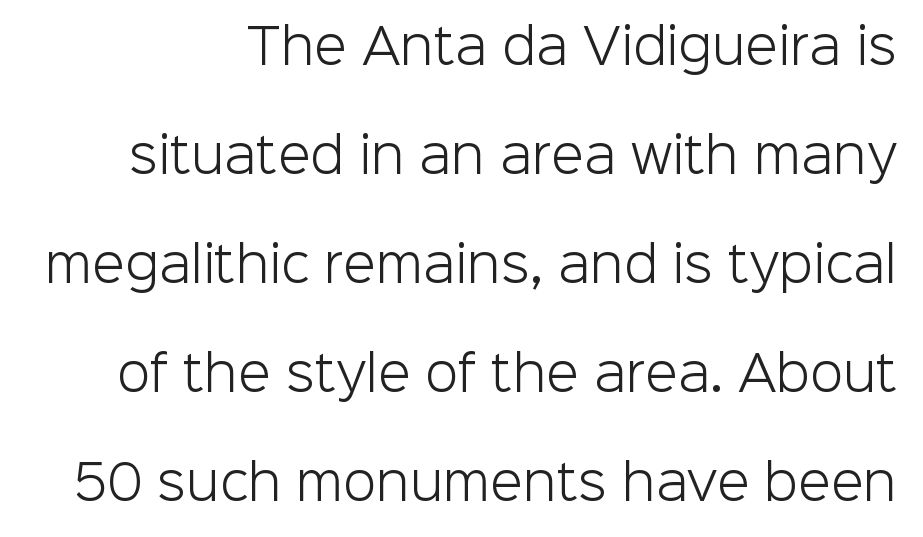
The image shows 48 px light sans-serif type, upright; set loose line spacing (2.27x), normal letter spacing, not underlined; low stroke contrast and a medium x-height.
